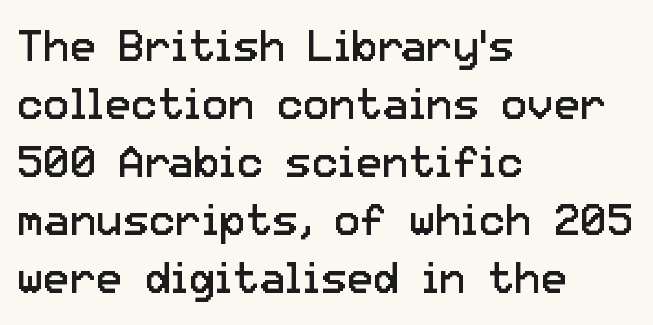
The image shows 44 px regular-weight sans-serif type, upright; set left-aligned, normal line spacing (1.32x), normal letter spacing, not underlined; low stroke contrast and a medium x-height.
